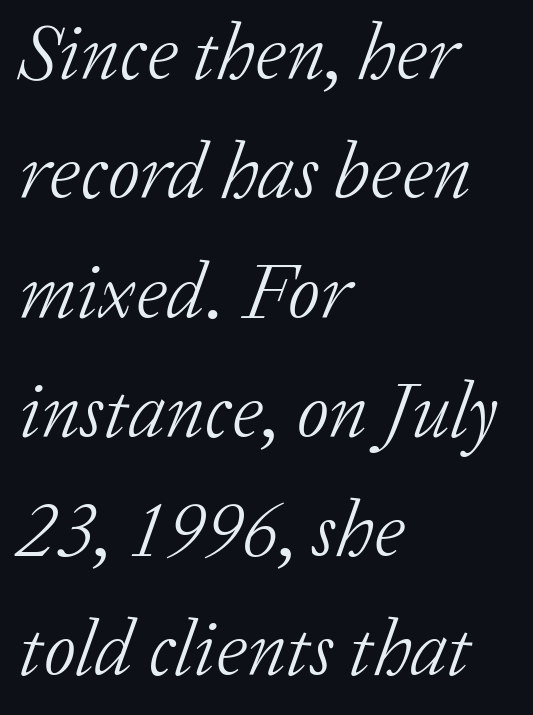
The image shows 79 px light serif type, italic (leaning right); set left-aligned, normal line spacing (1.51x), normal letter spacing, not underlined; low stroke contrast and a medium x-height.
